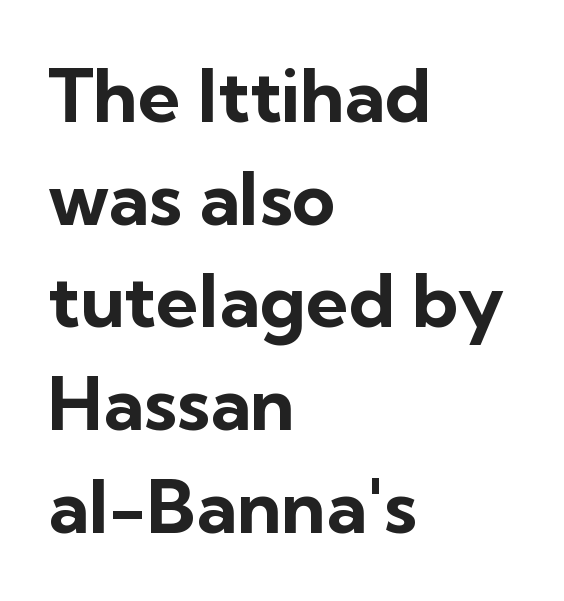
The image shows 75 px bold sans-serif type, upright; set left-aligned, normal line spacing (1.37x), normal letter spacing, not underlined; low stroke contrast and a medium x-height.
